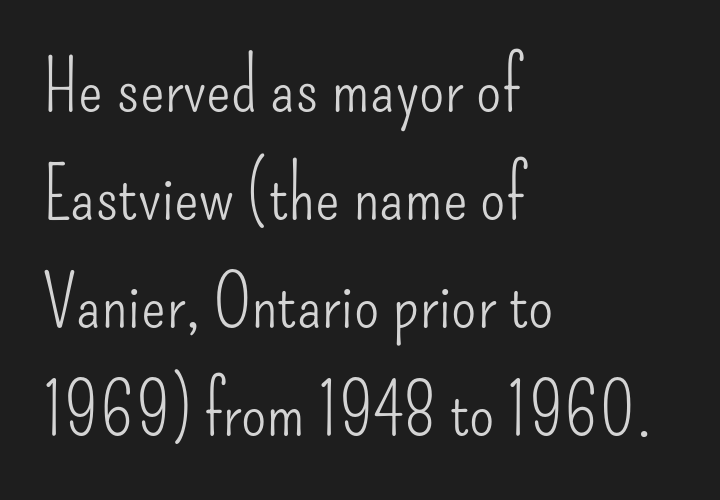
Q: Is the text bold? A: No.
Q: Is the text italic (slanted)? A: No, it is upright.
Q: Is the typeface a serif or a sans-serif typeface? A: Sans-serif.
Q: Is the text underlined? A: No.
Q: How is the paragraph aligned? A: Left-aligned.
Q: Is the spacing between letters normal or unusually wide? A: Normal.
Q: Is the spacing between lines tight, normal or loose? A: Normal.
Q: Width (condensed, normal, or wide)? A: Condensed.
Q: Stroke contrast? A: Low.
Q: x-height? A: Small.
Q: Monospaced? A: No.
